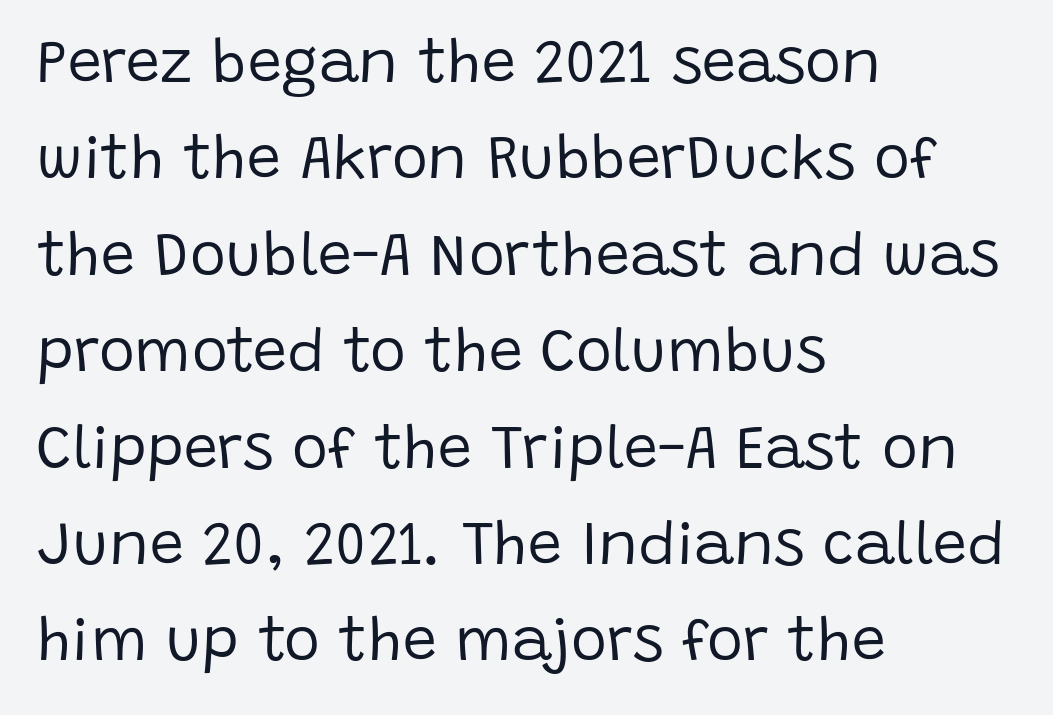
{"serif": "no", "italic": "no", "bold": "no", "weight": "regular", "width": "normal", "stroke_contrast": "low", "x_height": "large", "monospaced": "no", "underline": "no", "align": "left", "line_spacing": "normal", "line_spacing_ratio": 1.58, "letter_spacing": "normal", "letter_spacing_em": 0.0, "glyph_px": 61}
